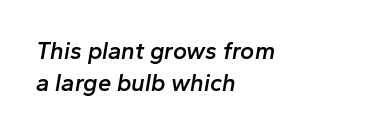
The image shows 24 px text type, italic (leaning right); set left-aligned, normal line spacing (1.35x), normal letter spacing, not underlined.
